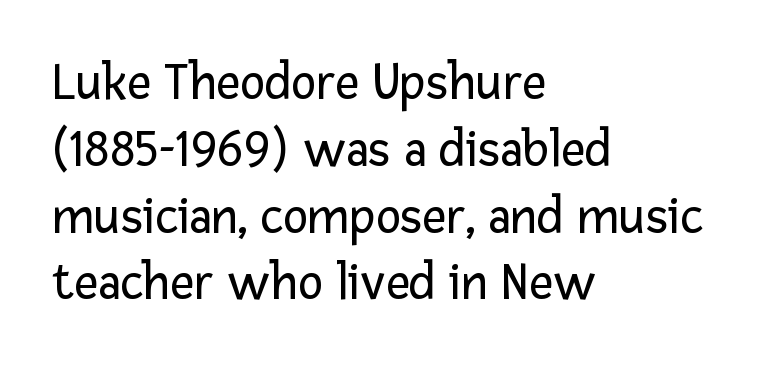
The image shows 53 px regular-weight sans-serif type, upright; set left-aligned, normal line spacing (1.26x), normal letter spacing, not underlined; low stroke contrast and a medium x-height.
